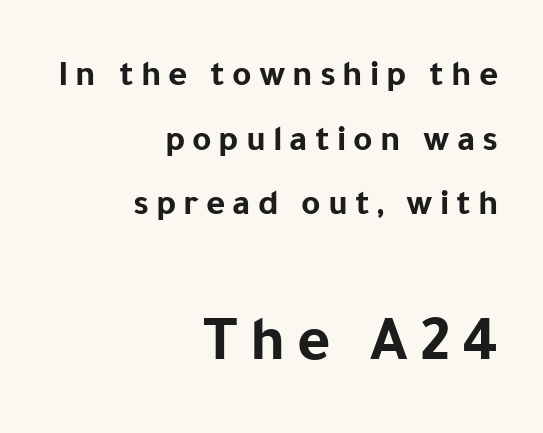
Q: Is the text bold? A: Yes.
Q: Is the text italic (slanted)? A: No, it is upright.
Q: Is the typeface a serif or a sans-serif typeface? A: Sans-serif.
Q: Is the text underlined? A: No.
Q: How is the paragraph aligned? A: Right-aligned.
Q: Which block of text is set in a larger size, the first (top) or the second (bottom)? A: The second (bottom) one.
Q: Width (condensed, normal, or wide)? A: Normal.
Q: Stroke contrast? A: Low.
Q: x-height? A: Medium.
Q: Monospaced? A: No.
